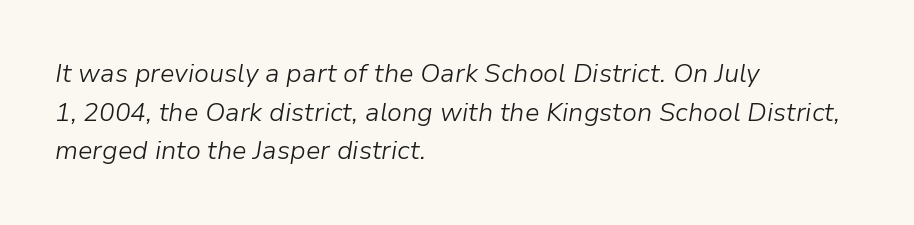
The image shows 26 px text type, italic (leaning right); set left-aligned, normal line spacing (1.49x), normal letter spacing, not underlined.
